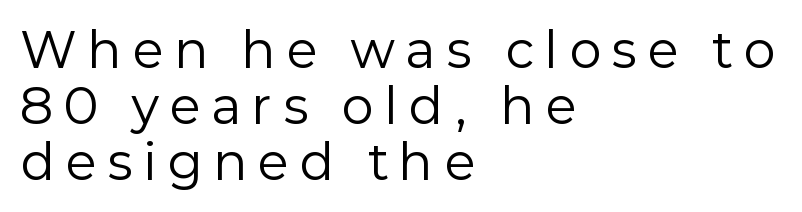
Tall strokes in this sample are plumb rather than angled. A classic flush-left, rag-right setting is used for this passage. A bare baseline throughout the passage. Are there feet on the stems? There aren't — it's a sans. Compared with typical body copy, the letter spacing here is much looser.
